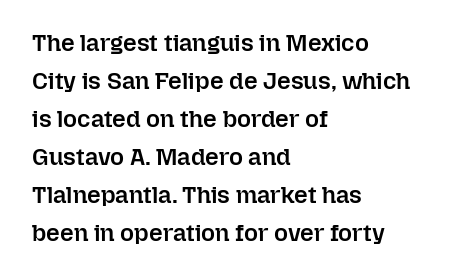
{"italic": "no", "bold": "semi", "underline": "no", "align": "left", "line_spacing": "normal", "line_spacing_ratio": 1.58, "letter_spacing": "normal", "letter_spacing_em": 0.0, "glyph_px": 24}
